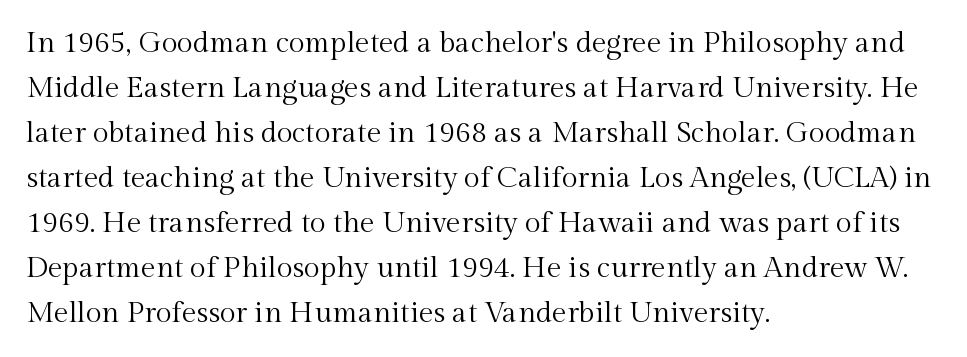
Q: Is the text bold? A: No.
Q: Is the text italic (slanted)? A: No, it is upright.
Q: Is the typeface a serif or a sans-serif typeface? A: Serif.
Q: Is the text underlined? A: No.
Q: How is the paragraph aligned? A: Left-aligned.
Q: Is the spacing between letters normal or unusually wide? A: Normal.
Q: Is the spacing between lines tight, normal or loose? A: Normal.
Q: Width (condensed, normal, or wide)? A: Normal.
Q: x-height? A: Medium.
Q: Monospaced? A: No.
